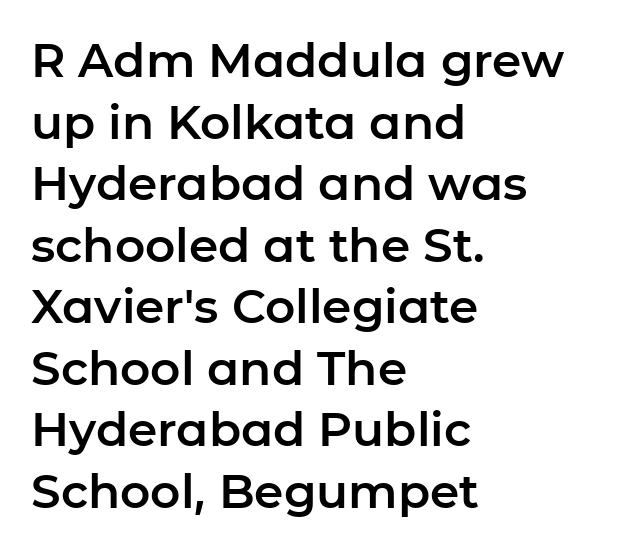
What stands out about the letter spacing? Nothing — it is the standard amount. A typesetter would mark this as roman, not italic. Each line starts at the same left margin while the right side varies. The rendering shows plain stroke endings on the letterforms — a sans-serif design. Here the designer chose a conventional face with non-uniform glyph widths. The zone under the glyphs is completely vacant.
